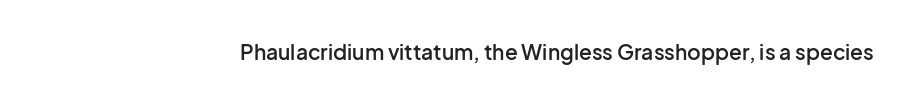
{"italic": "no", "bold": "semi", "underline": "no", "letter_spacing": "normal", "letter_spacing_em": 0.0, "glyph_px": 21}
